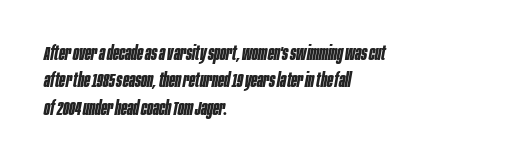
{"italic": "yes", "lean": "right", "slant_degrees": 10, "bold": "yes", "underline": "no", "align": "left", "line_spacing": "normal", "line_spacing_ratio": 1.37, "letter_spacing": "normal", "letter_spacing_em": 0.0, "glyph_px": 20}
